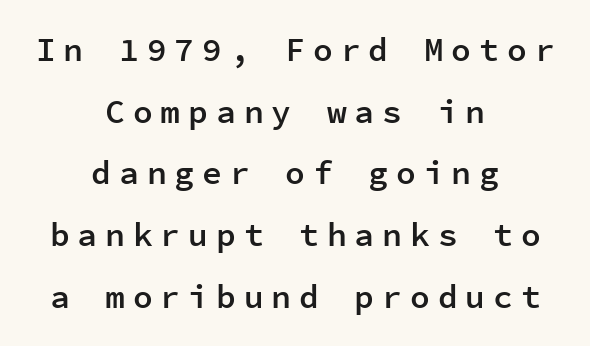
The lettering holds an erect, upright posture throughout. The letters are spread apart with noticeably loose tracking. Weight check: semibold — heavier than regular, not quite bold. Only glyphs here, with clear space below each row.
